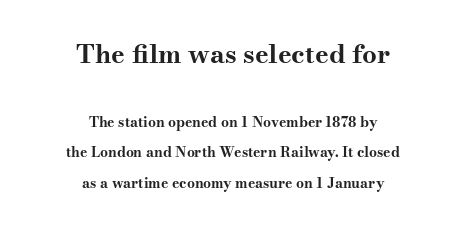
Q: Is the text bold? A: Yes.
Q: Is the text italic (slanted)? A: No, it is upright.
Q: Is the text underlined? A: No.
Q: How is the paragraph aligned? A: Centered.
Q: Is the spacing between letters normal or unusually wide? A: Normal.
Q: Is the spacing between lines tight, normal or loose? A: Loose.
Q: Which block of text is set in a larger size, the first (top) or the second (bottom)? A: The first (top) one.
